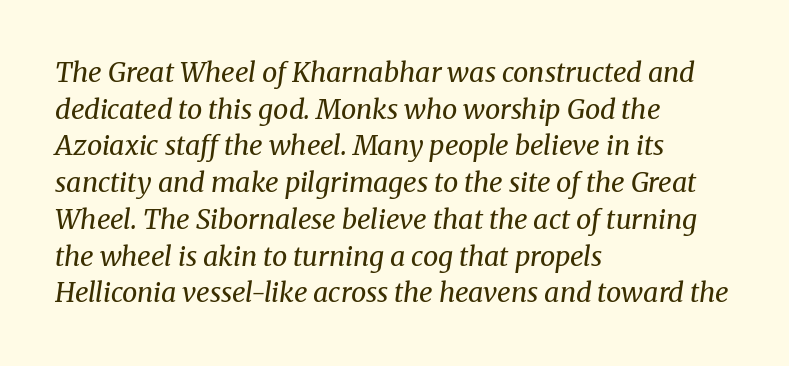
Stems and bowls with no extra thickness — not bold. Quick note: italic. Check under the words: just untouched page. Compared with a centered layout, this one pins lines to the left instead. How are the letters spaced? Ordinarily, with no added tracking. Quick note: interline space is typical.
